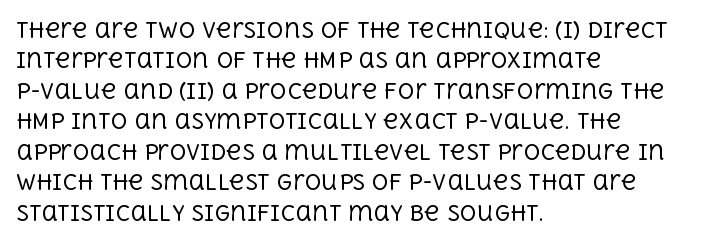
The image shows 21 px text type, upright; set left-aligned, normal line spacing (1.45x), normal letter spacing, not underlined.
